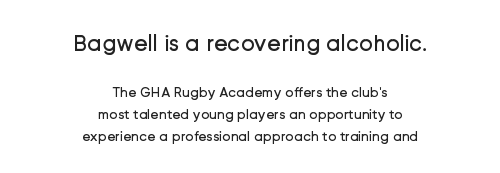
Compared with typical paragraphs, the rows here are spaced about the same. No letter is thick-stroked: the sample isn't bold. Only glyphs here, with clear space below each row. Between these two stacked blocks, the higher one wins on size. Compared with a flush-left layout, this one balances lines on the center instead.
